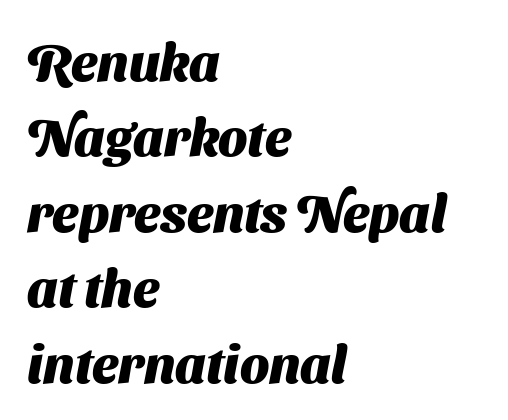
Q: Is the text bold? A: Yes.
Q: Is the typeface a serif or a sans-serif typeface? A: Sans-serif.
Q: Is the text underlined? A: No.
Q: How is the paragraph aligned? A: Left-aligned.
Q: Is the spacing between letters normal or unusually wide? A: Normal.
Q: Is the spacing between lines tight, normal or loose? A: Normal.
Q: Width (condensed, normal, or wide)? A: Normal.
Q: Stroke contrast? A: Medium.
Q: x-height? A: Medium.
Q: Monospaced? A: No.
